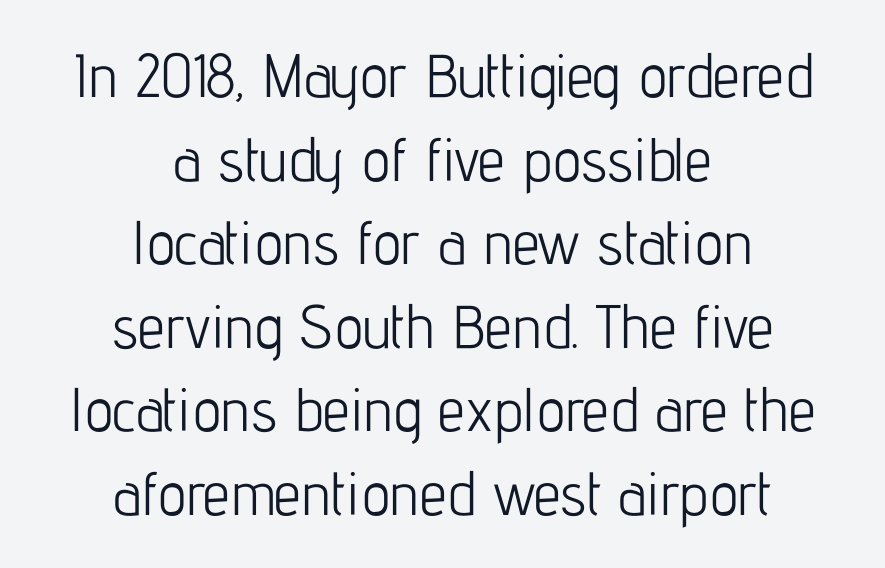
Q: Is the text bold? A: No.
Q: Is the text italic (slanted)? A: No, it is upright.
Q: Is the typeface a serif or a sans-serif typeface? A: Sans-serif.
Q: Is the text underlined? A: No.
Q: How is the paragraph aligned? A: Centered.
Q: Is the spacing between letters normal or unusually wide? A: Normal.
Q: Is the spacing between lines tight, normal or loose? A: Normal.
Q: Width (condensed, normal, or wide)? A: Condensed.
Q: Stroke contrast? A: Low.
Q: x-height? A: Medium.
Q: Monospaced? A: No.
